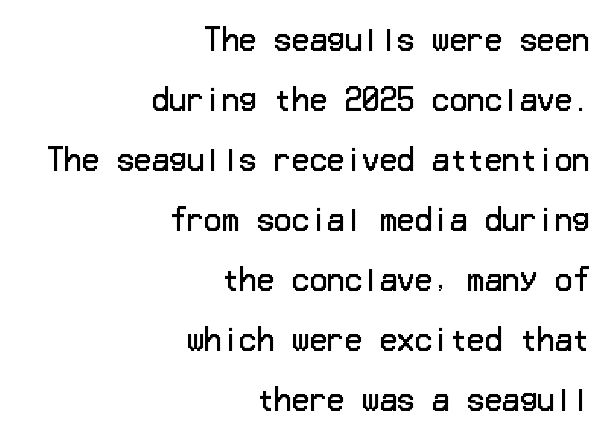
{"serif": "no", "italic": "no", "bold": "no", "weight": "regular", "width": "normal", "stroke_contrast": "low", "x_height": "medium", "underline": "no", "align": "right", "line_spacing": "loose", "line_spacing_ratio": 2.07, "letter_spacing": "normal", "letter_spacing_em": 0.0, "glyph_px": 29}
